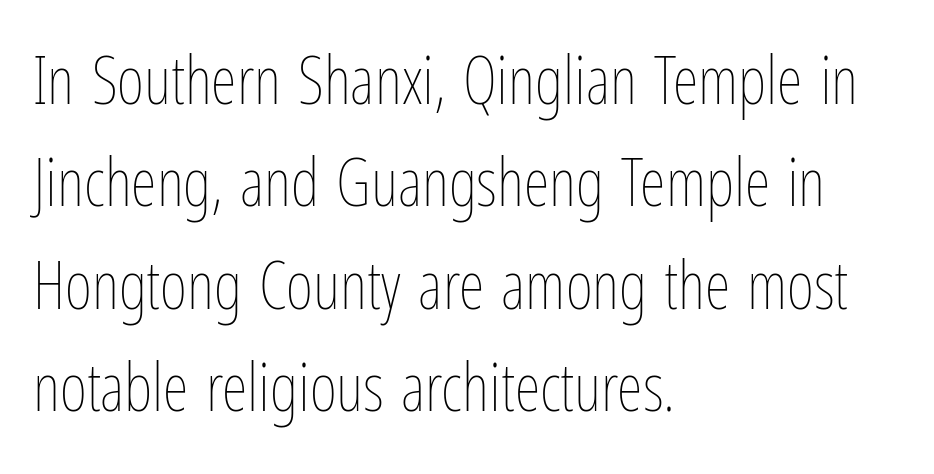
{"italic": "no", "bold": "no", "weight": "thin", "width": "condensed", "stroke_contrast": "low", "x_height": "medium", "monospaced": "no", "underline": "no", "align": "left", "line_spacing": "normal", "line_spacing_ratio": 1.55, "letter_spacing": "normal", "letter_spacing_em": 0.0, "glyph_px": 66}
